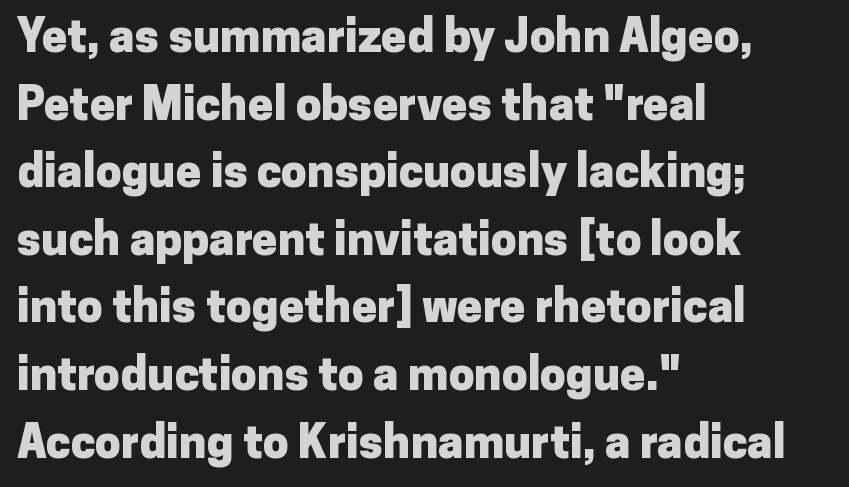
The image shows 46 px heavy sans-serif type, upright; set left-aligned, normal line spacing (1.47x), normal letter spacing, not underlined; low stroke contrast and a medium x-height.
